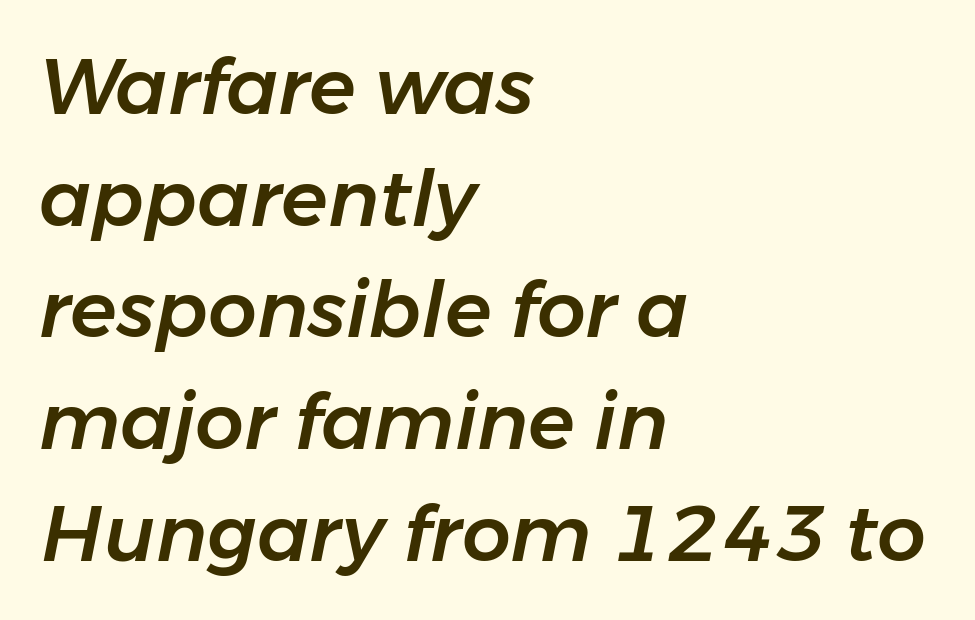
Looking at the ascenders, they clearly lean. Looks like regular typesetting: each glyph gets only the width it needs. Reading down the block, your eye returns to a fixed left position each line. Inter-character spacing is left at the font's built-in metrics. A bare baseline throughout the passage. If you measured baseline to baseline, you'd find a middling distance.
